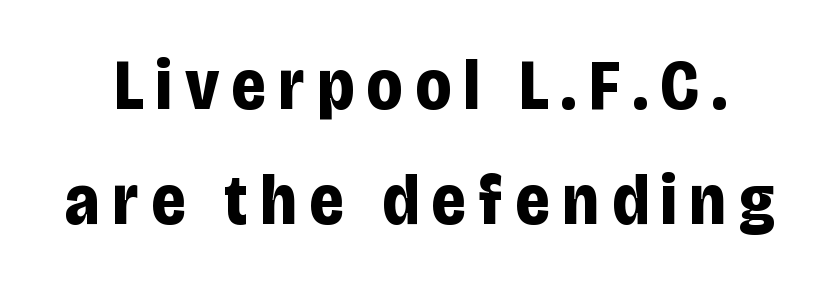
Q: Is the text bold? A: Yes.
Q: Is the text italic (slanted)? A: No, it is upright.
Q: Is the typeface a serif or a sans-serif typeface? A: Sans-serif.
Q: Is the text underlined? A: No.
Q: Is the spacing between lines tight, normal or loose? A: Normal.
Q: Width (condensed, normal, or wide)? A: Condensed.
Q: Stroke contrast? A: Low.
Q: x-height? A: Large.
Q: Monospaced? A: No.
